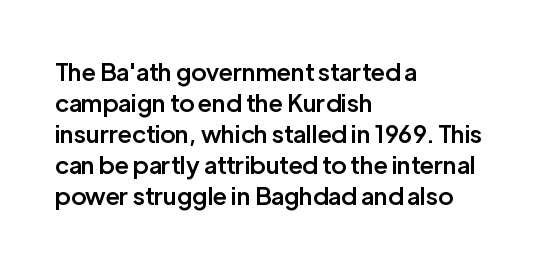
The image shows 24 px text type, upright; set left-aligned, normal line spacing (1.29x), normal letter spacing, not underlined.
